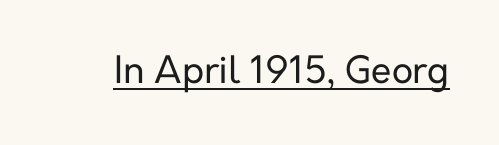
{"serif": "no", "italic": "no", "bold": "no", "weight": "regular", "width": "normal", "stroke_contrast": "low", "x_height": "medium", "monospaced": "no", "underline": "yes", "letter_spacing": "normal", "letter_spacing_em": 0.0, "glyph_px": 37}
